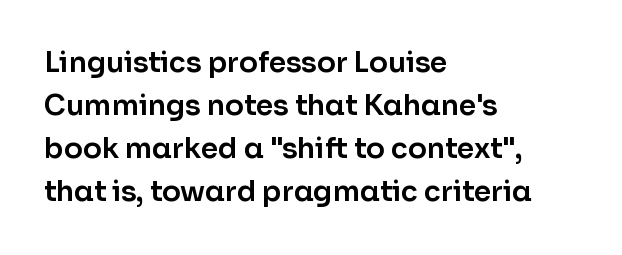
Q: Is the text italic (slanted)? A: No, it is upright.
Q: Is the typeface a serif or a sans-serif typeface? A: Sans-serif.
Q: Is the text underlined? A: No.
Q: How is the paragraph aligned? A: Left-aligned.
Q: Is the spacing between letters normal or unusually wide? A: Normal.
Q: Is the spacing between lines tight, normal or loose? A: Normal.
Q: Width (condensed, normal, or wide)? A: Normal.
Q: Stroke contrast? A: Low.
Q: x-height? A: Medium.
Q: Monospaced? A: No.
